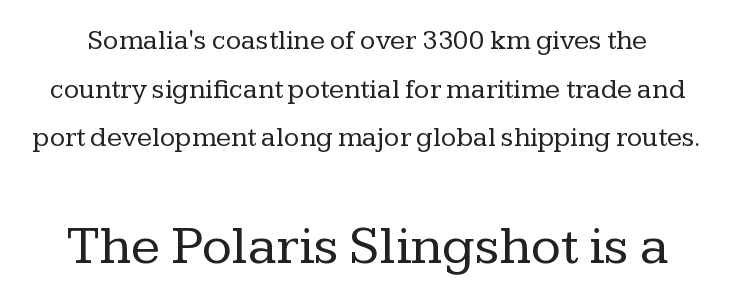
Q: Is the text bold? A: No.
Q: Is the text italic (slanted)? A: No, it is upright.
Q: Is the typeface a serif or a sans-serif typeface? A: Serif.
Q: Is the text underlined? A: No.
Q: Is the spacing between letters normal or unusually wide? A: Normal.
Q: Which block of text is set in a larger size, the first (top) or the second (bottom)? A: The second (bottom) one.
Q: Width (condensed, normal, or wide)? A: Normal.
Q: Stroke contrast? A: Low.
Q: x-height? A: Medium.
Q: Monospaced? A: No.
